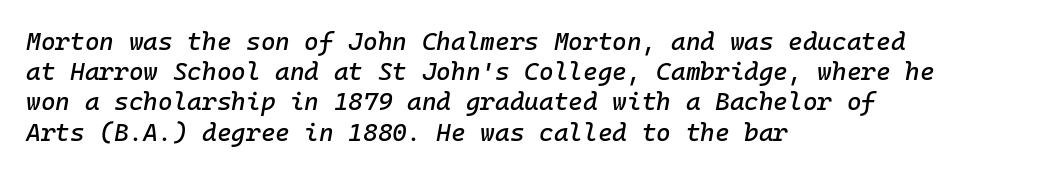
The paragraph has a hard left edge and a soft right edge. The area under the type is left untouched. Characters follow at the spacing the type designer built in. This is oblique type, the kind used for emphasis or titles.
